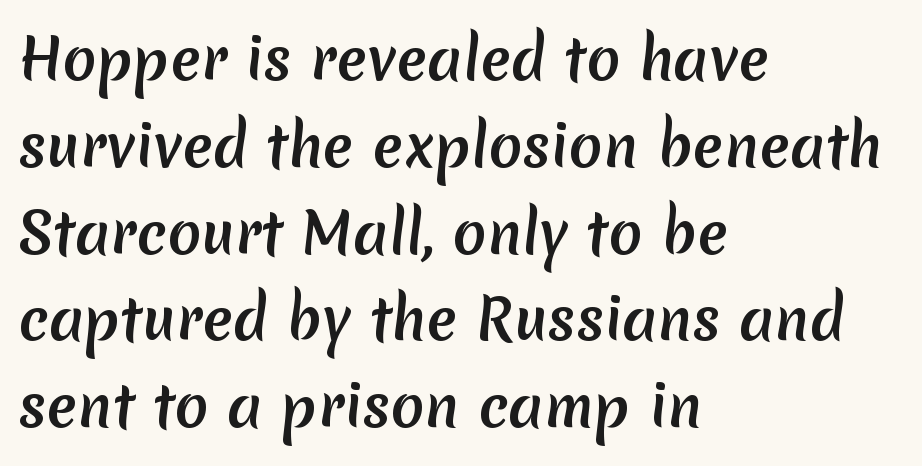
The image shows 56 px sans-serif type; set left-aligned, normal line spacing (1.55x), normal letter spacing, not underlined; medium stroke contrast and a medium x-height.
